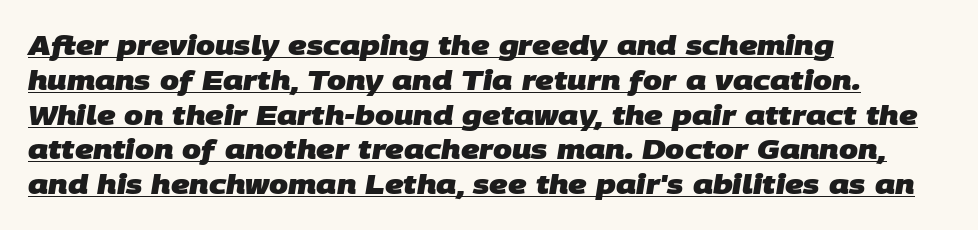
Leading matches the norm, producing a regular column. Emphasis by weight is at full strength: bold. Does the copy run flush right? No — it runs flush left. Nobody touched the tracking dial on this one.
